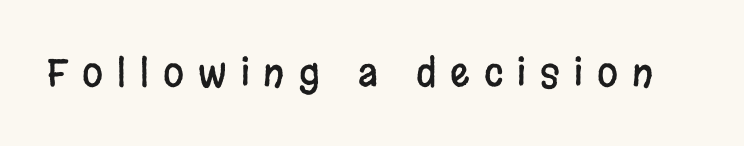
Q: Is the text italic (slanted)? A: No, it is upright.
Q: Is the typeface a serif or a sans-serif typeface? A: Sans-serif.
Q: Is the text underlined? A: No.
Q: Is the spacing between letters normal or unusually wide? A: Unusually wide.
Q: Width (condensed, normal, or wide)? A: Condensed.
Q: Stroke contrast? A: Low.
Q: x-height? A: Large.
Q: Monospaced? A: No.
